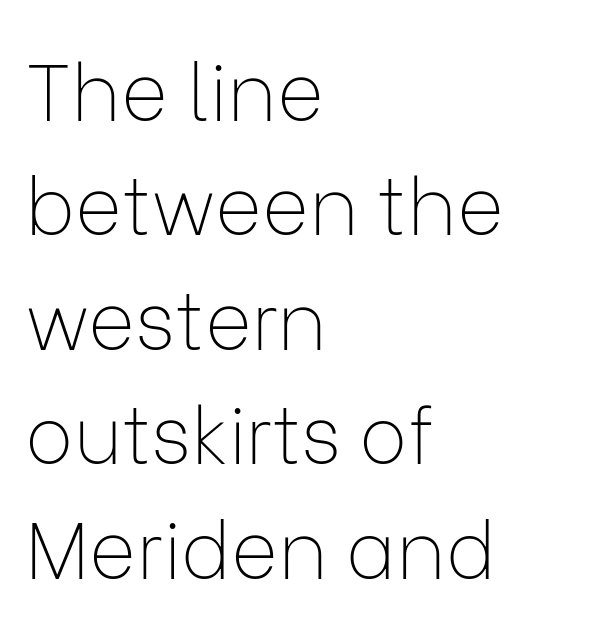
{"serif": "no", "italic": "no", "bold": "no", "weight": "thin", "width": "normal", "stroke_contrast": "low", "x_height": "medium", "monospaced": "no", "underline": "no", "align": "left", "line_spacing": "normal", "line_spacing_ratio": 1.43, "letter_spacing": "normal", "letter_spacing_em": 0.0, "glyph_px": 80}
